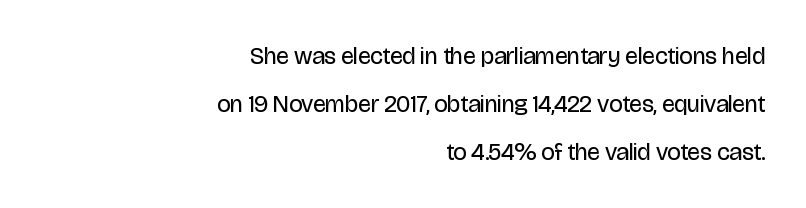
Standard letterfit; no display-style spreading of the glyphs. Rows of type keep a wide berth in the vertical direction. Do the letters lean? They stand straight. Horizontally, the lines are justified to the trailing edge only.
